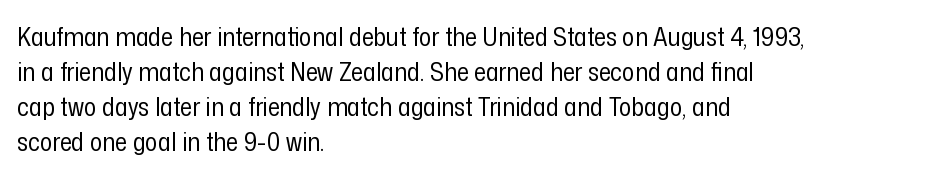
Q: Is the text bold? A: No.
Q: Is the text italic (slanted)? A: No, it is upright.
Q: Is the text underlined? A: No.
Q: How is the paragraph aligned? A: Left-aligned.
Q: Is the spacing between letters normal or unusually wide? A: Normal.
Q: Is the spacing between lines tight, normal or loose? A: Normal.
